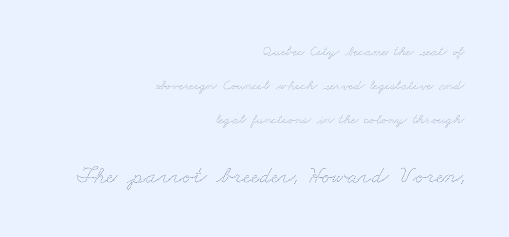
The image shows 24 px text type; set right-aligned, loose line spacing (2.43x), normal letter spacing, not underlined; the second (bottom) block is 1.71x larger.
